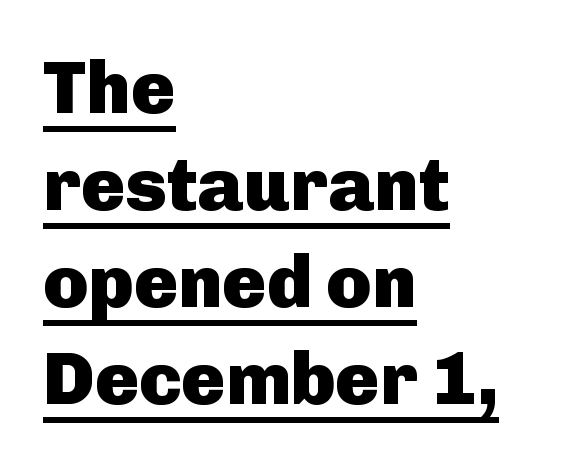
Q: Is the text bold? A: Yes.
Q: Is the text italic (slanted)? A: No, it is upright.
Q: Is the typeface a serif or a sans-serif typeface? A: Sans-serif.
Q: Is the text underlined? A: Yes.
Q: How is the paragraph aligned? A: Left-aligned.
Q: Is the spacing between letters normal or unusually wide? A: Normal.
Q: Is the spacing between lines tight, normal or loose? A: Normal.
Q: Width (condensed, normal, or wide)? A: Normal.
Q: Stroke contrast? A: Low.
Q: x-height? A: Medium.
Q: Monospaced? A: No.
